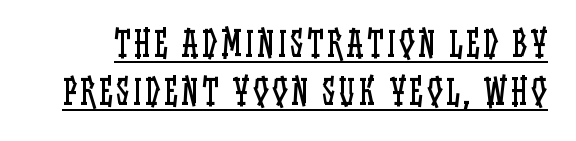
Caption: face not bold, strokes unweighted. Students, observe: this is what conventionally led text looks like. The letters stand upright; this is a roman face. Here the designer chose a conventional face with non-uniform glyph widths. This is underlined copy, the kind a proofreader might mark for attention.
